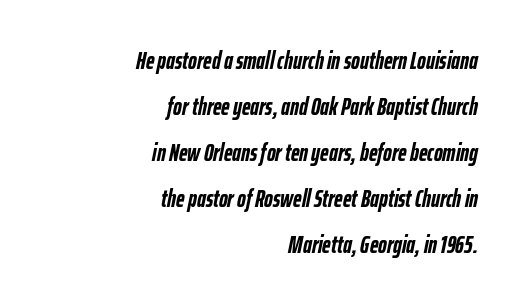
Style check: oblique. The setting favours the right margin, as signatures and pull-quotes sometimes do. Here the glyphs are tracked normally, forming tight word shapes. Lines of text with bare space underneath. This block would shrink considerably if given ordinary leading; it's expanded now. Students, this is bold: see how much ink each stroke carries.
